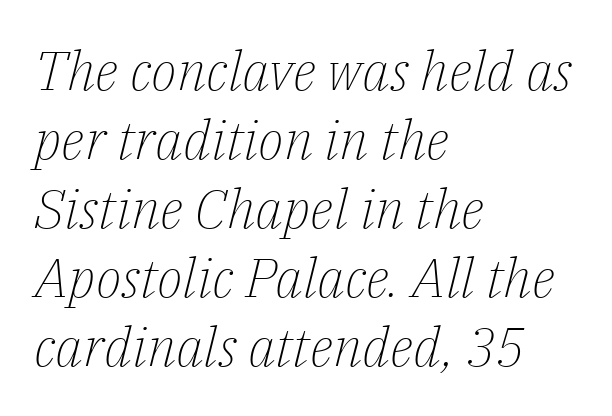
The image shows 54 px light serif type, italic (leaning right); set left-aligned, normal line spacing (1.28x), normal letter spacing, not underlined; low stroke contrast and a medium x-height.
